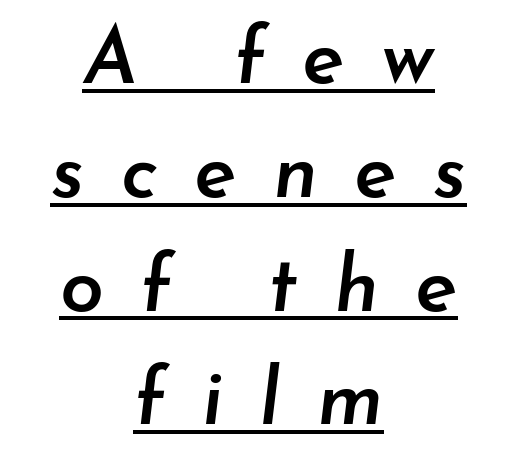
The image shows 79 px semibold type, italic (leaning right); set centered, normal line spacing (1.44x), unusually wide letter spacing (+0.46 em), underlined; low stroke contrast and a small x-height.
